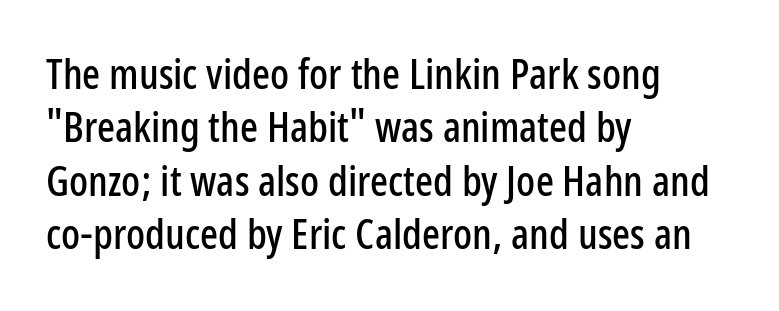
The image shows 42 px condensed sans-serif type, upright; set left-aligned, normal line spacing (1.27x), normal letter spacing, not underlined; low stroke contrast and a medium x-height.
